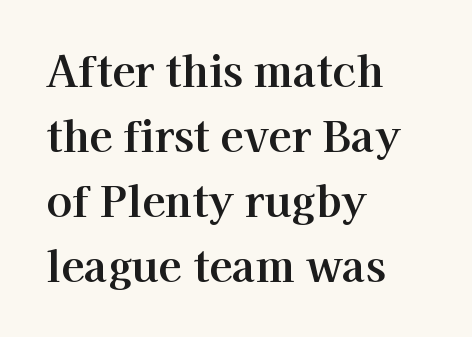
Q: Is the text italic (slanted)? A: No, it is upright.
Q: Is the typeface a serif or a sans-serif typeface? A: Serif.
Q: Is the text underlined? A: No.
Q: How is the paragraph aligned? A: Left-aligned.
Q: Is the spacing between letters normal or unusually wide? A: Normal.
Q: Is the spacing between lines tight, normal or loose? A: Normal.
Q: Width (condensed, normal, or wide)? A: Normal.
Q: Stroke contrast? A: High.
Q: x-height? A: Medium.
Q: Monospaced? A: No.
